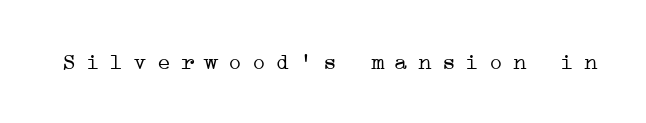
The image shows 23 px text type, upright; set unusually wide letter spacing (+0.43 em), not underlined.
